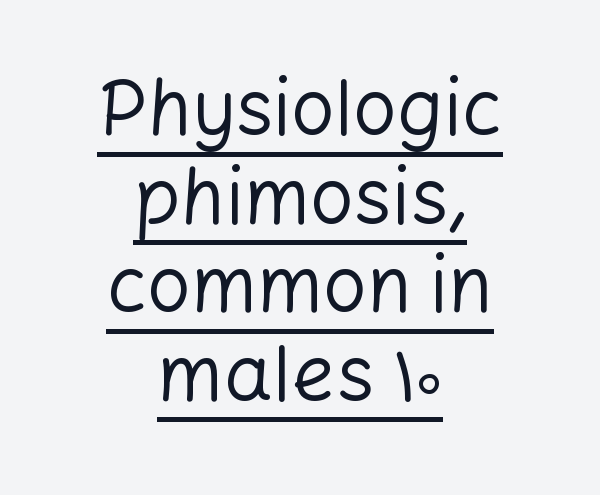
A typesetter would label this face a sans. Quick note: interline space is minimal. The specimen reads as upright at a glance. Spacing verdict: proportional, widths tailored to each character. The paragraph shown floats in the horizontal middle. The strokes are not fattened; the text isn't bold.
